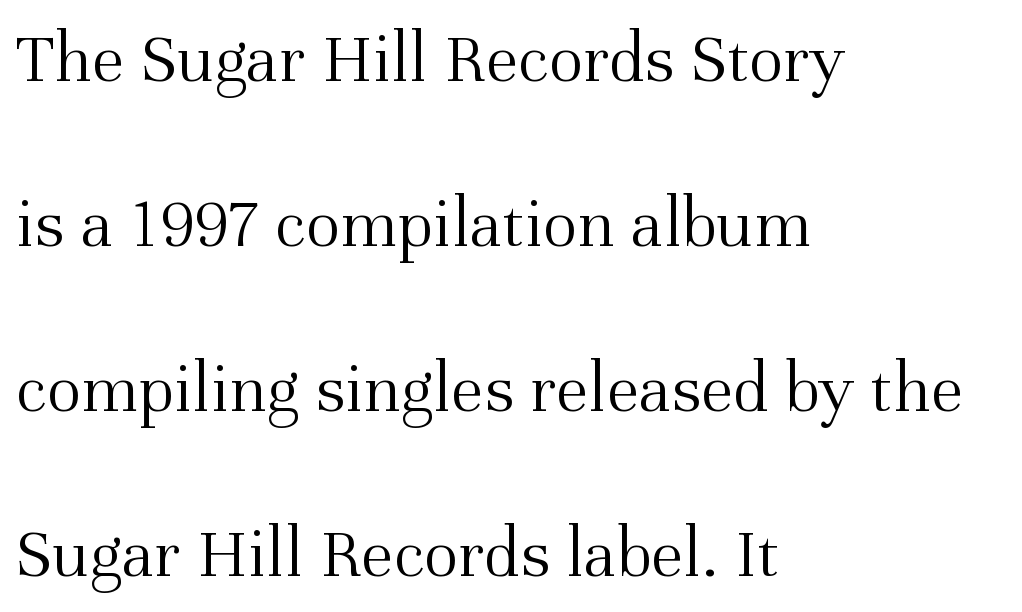
The image shows 73 px light serif type, upright; set left-aligned, loose line spacing (2.26x), normal letter spacing, not underlined; medium stroke contrast and a medium x-height.
